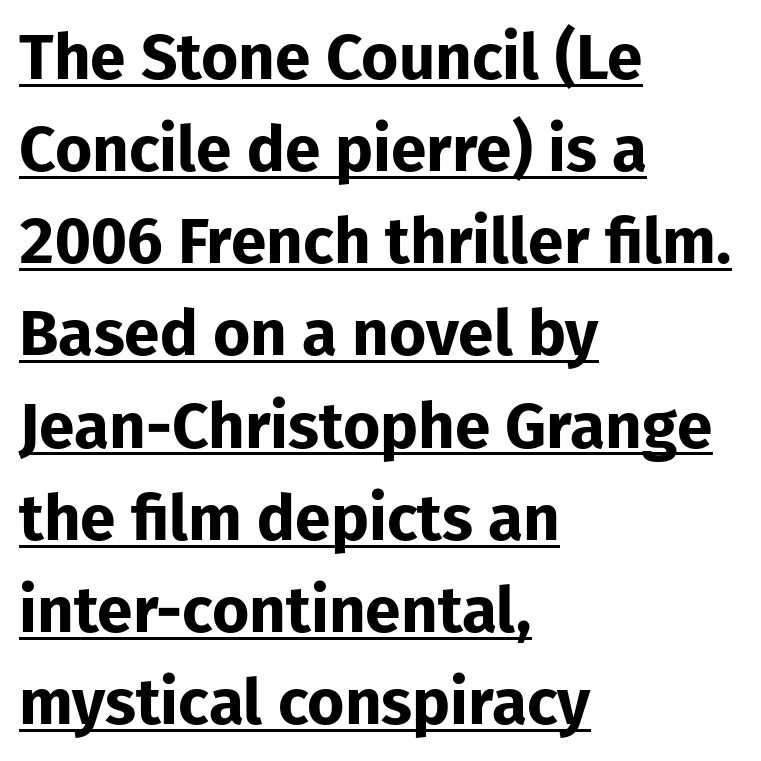
{"serif": "no", "italic": "no", "bold": "yes", "weight": "bold", "width": "normal", "stroke_contrast": "low", "x_height": "medium", "monospaced": "no", "underline": "yes", "align": "left", "line_spacing": "normal", "line_spacing_ratio": 1.44, "letter_spacing": "normal", "letter_spacing_em": 0.0, "glyph_px": 64}
